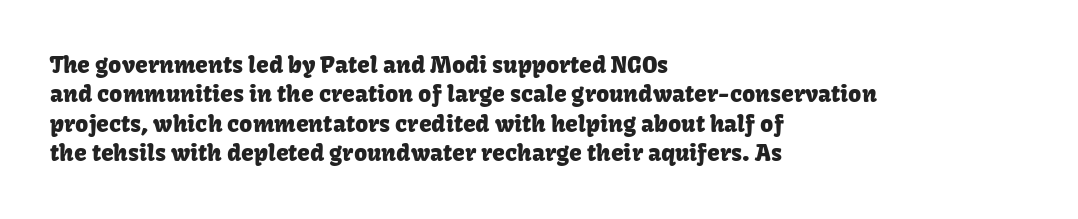
The image shows 23 px text type, upright; set left-aligned, normal line spacing (1.28x), normal letter spacing, not underlined.
